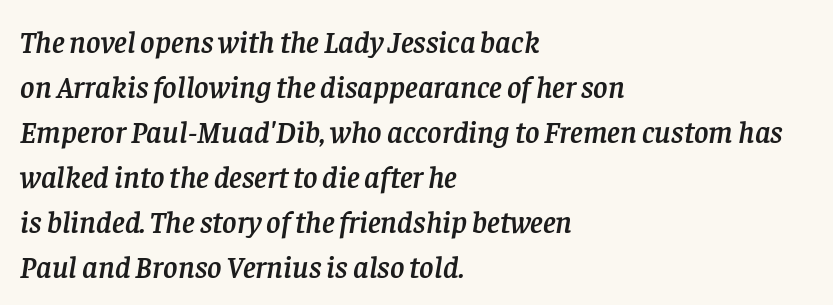
The paragraph shown leans on its left margin. This is oblique type, the kind used for emphasis or titles. Default kerning and tracking; the words read as compact shapes. A typesetter would call this proportional, since set widths differ per character.
